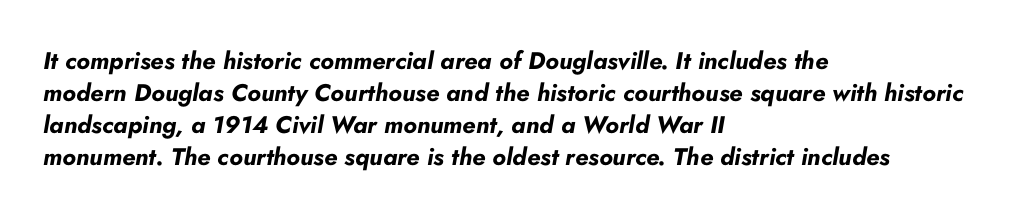
Tracking here is standard; glyphs follow each other at the usual distance. Is the block centered? No — it sits flush against the left margin. Designer's note — italics engaged. Line spacing here is normal.
